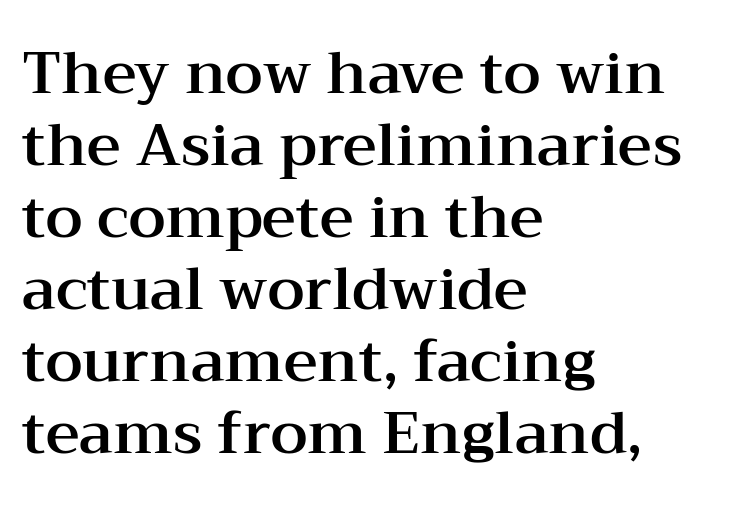
Q: Is the text italic (slanted)? A: No, it is upright.
Q: Is the typeface a serif or a sans-serif typeface? A: Serif.
Q: Is the text underlined? A: No.
Q: How is the paragraph aligned? A: Left-aligned.
Q: Is the spacing between letters normal or unusually wide? A: Normal.
Q: Width (condensed, normal, or wide)? A: Wide.
Q: Stroke contrast? A: Medium.
Q: x-height? A: Medium.
Q: Monospaced? A: No.
